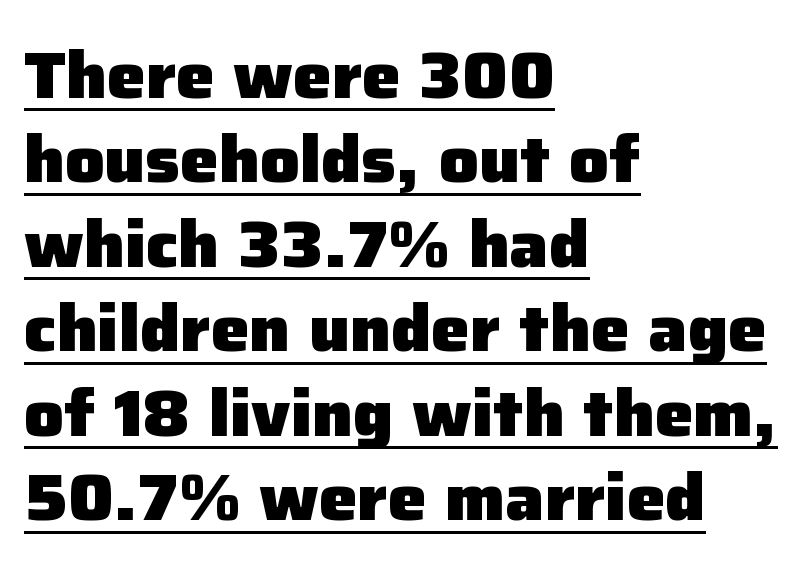
The image shows 65 px heavy sans-serif type, upright; set left-aligned, normal line spacing (1.3x), normal letter spacing, underlined; low stroke contrast and a medium x-height.
